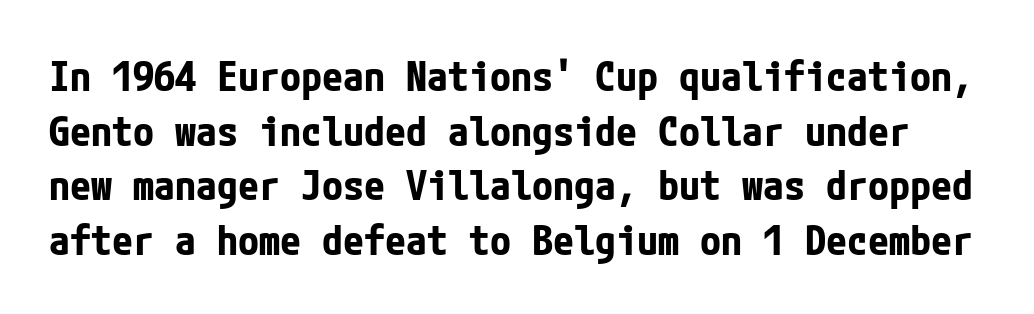
Q: Is the text bold? A: Yes.
Q: Is the text italic (slanted)? A: No, it is upright.
Q: Is the typeface a serif or a sans-serif typeface? A: Sans-serif.
Q: Is the text underlined? A: No.
Q: Is the spacing between letters normal or unusually wide? A: Normal.
Q: Is the spacing between lines tight, normal or loose? A: Normal.
Q: Width (condensed, normal, or wide)? A: Condensed.
Q: Stroke contrast? A: Low.
Q: x-height? A: Medium.
